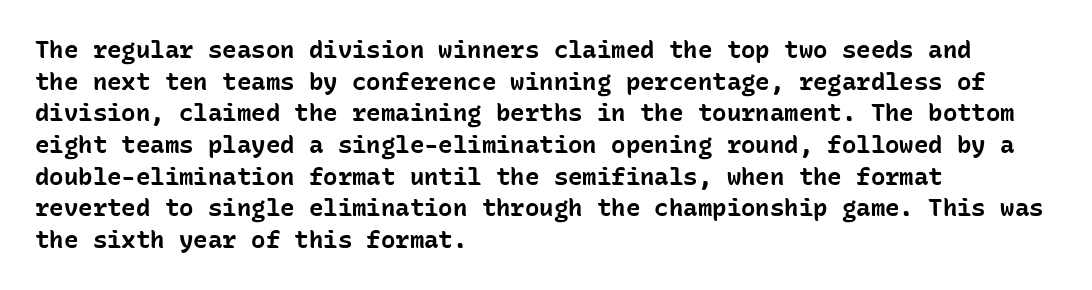
The image shows 24 px bold type, upright; set left-aligned, normal line spacing (1.32x), normal letter spacing, not underlined.
